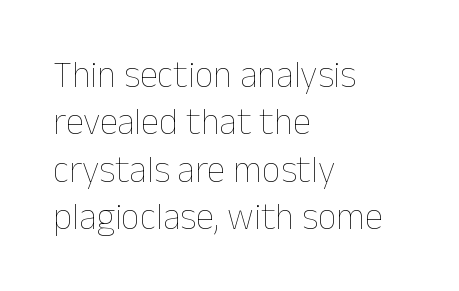
{"italic": "no", "bold": "no", "weight": "thin", "width": "normal", "stroke_contrast": "low", "x_height": "medium", "monospaced": "no", "underline": "no", "align": "left", "line_spacing": "normal", "line_spacing_ratio": 1.28, "letter_spacing": "normal", "letter_spacing_em": 0.0, "glyph_px": 37}
